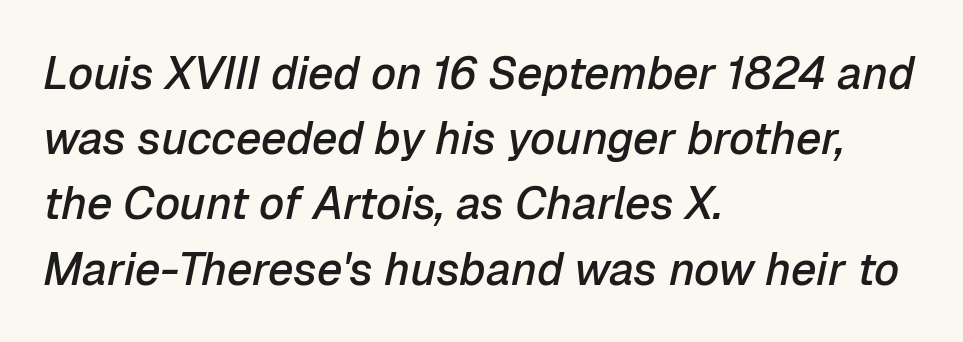
{"italic": "yes", "lean": "right", "slant_degrees": 12, "bold": "semi", "weight": "semibold", "width": "normal", "stroke_contrast": "low", "x_height": "medium", "monospaced": "no", "underline": "no", "align": "left", "line_spacing": "normal", "line_spacing_ratio": 1.45, "letter_spacing": "normal", "letter_spacing_em": 0.0, "glyph_px": 45}
